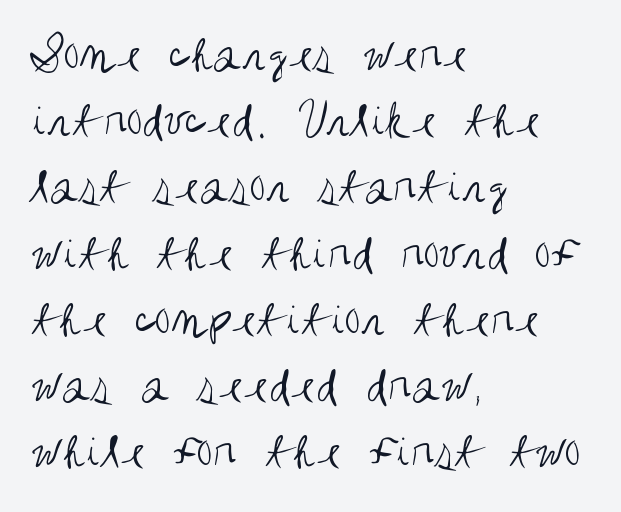
Varying glyph widths throughout — classic text-font behaviour. Regarding serifs, this sample does without them. A typesetter would call this leading conventional body-copy spacing. This rendering uses left alignment, leaving the right contour irregular. A quiet, ordinary-to-light weight characterises the typeface. Check under the words: just untouched page.
